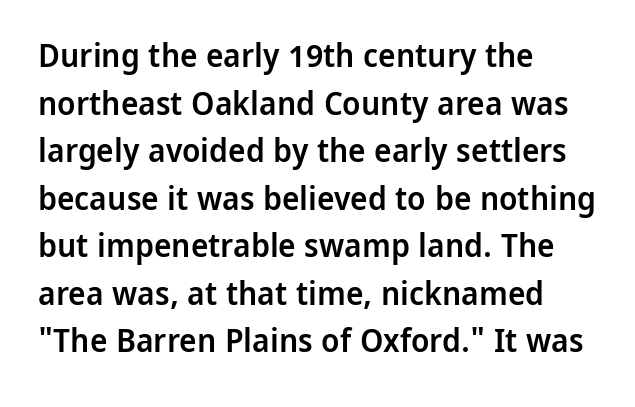
The image shows 33 px semibold sans-serif type, upright; set left-aligned, normal line spacing (1.44x), normal letter spacing, not underlined; low stroke contrast and a medium x-height.
